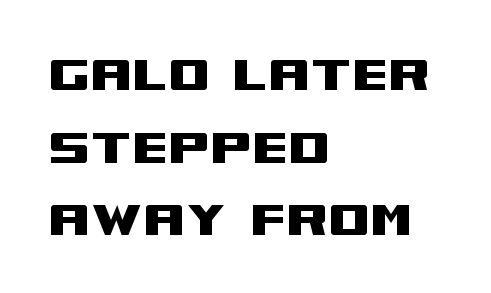
{"serif": "no", "italic": "no", "width": "wide", "stroke_contrast": "medium", "x_height": "large", "monospaced": "no", "underline": "no", "align": "left", "line_spacing_ratio": 1.21, "letter_spacing": "normal", "letter_spacing_em": 0.0, "glyph_px": 60}
